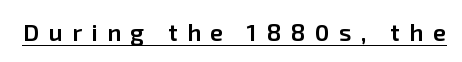
How heavy is the stroke? Medium-heavy — a semibold, shy of bold. Posture: upright roman. The face used here is rendered with a markedly widened letterfit. Notice how a bar underscores the lettering throughout.
